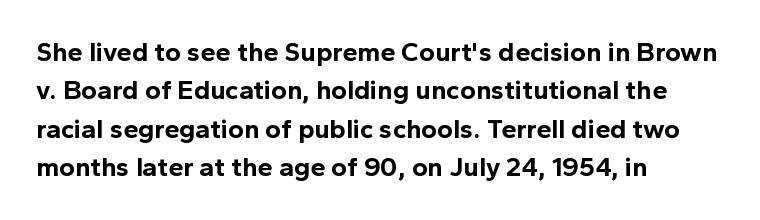
Q: Is the text bold? A: Yes.
Q: Is the text italic (slanted)? A: No, it is upright.
Q: Is the text underlined? A: No.
Q: How is the paragraph aligned? A: Left-aligned.
Q: Is the spacing between letters normal or unusually wide? A: Normal.
Q: Is the spacing between lines tight, normal or loose? A: Normal.
